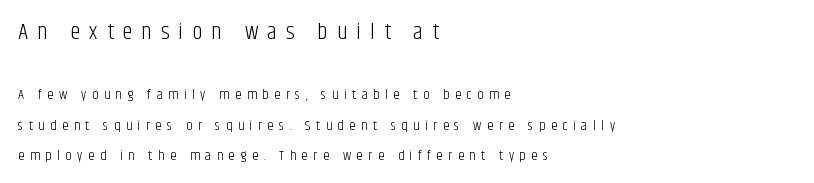
{"italic": "no", "bold": "no", "underline": "no", "align": "left", "line_spacing": "loose", "line_spacing_ratio": 2.17, "letter_spacing": "wide", "letter_spacing_em": 0.4, "larger_block": "first", "size_ratio": 1.64, "glyph_px": 23}
